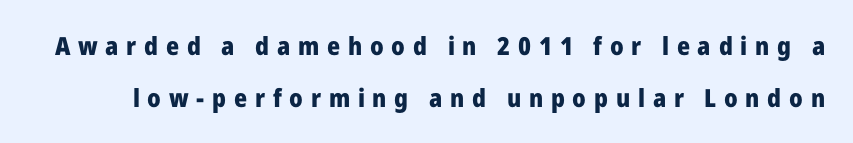
Compared with typical paragraphs, the rows here are farther apart. Posture: straight, roman, zero tilt. The passage shown has open, widely tracked lettering throughout. Plain, unruled lines of type. Strokes here are thick enough to call this a true bold.
